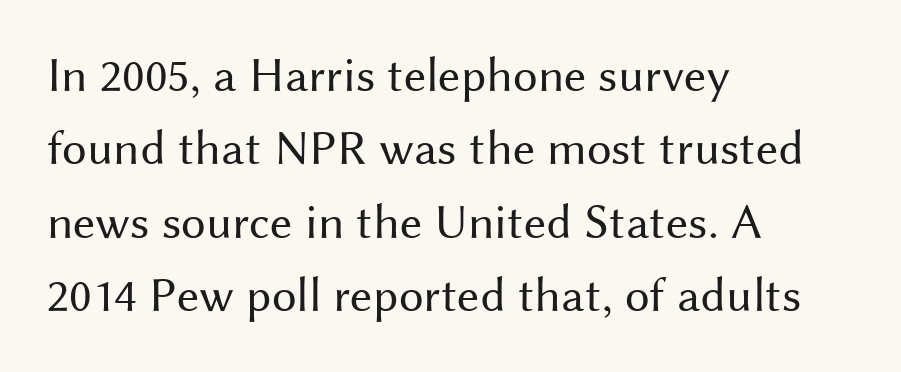
The glyphs in this specimen are sans serif. The space directly below the letters is spotless. You could not count columns in this text — the font is proportionally spaced. Each line starts at the same left margin while the right side varies.
